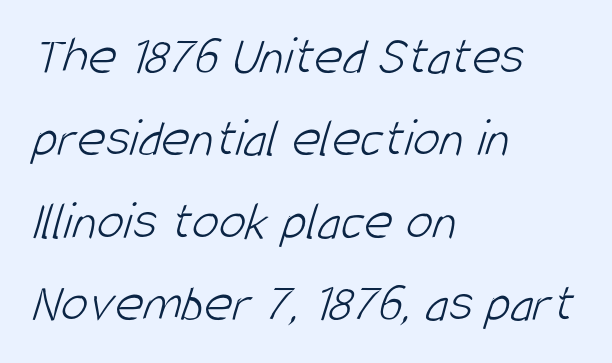
Unmarked baselines from the first word to the last. A typesetter would call this leading conventional body-copy spacing. The passage shown has conventional tracking throughout. The rendering uses natural spacing where letterforms have individual widths. The weight tops out at a normal text grade. In terms of letterform style, serifs are entirely absent.
